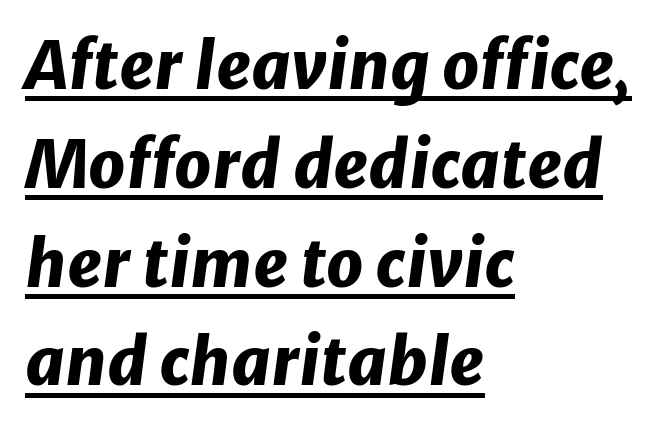
Is the type bold? Yes — the strokes are clearly thick and heavy. Horizontal bands of white between lines are of average thickness. Teacher's note: observe the even left margin — that is flush-left alignment. Honestly, the letter spacing is just normal — you wouldn't notice it.
